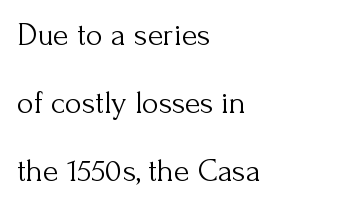
A great deal of white space separates one row of letters from the next. Only glyphs here, with clear space below each row. Caption: face not bold, strokes unweighted. The letters carry serifs — small finishing strokes at the ends of their stems. Line starts are locked; line ends wander.
